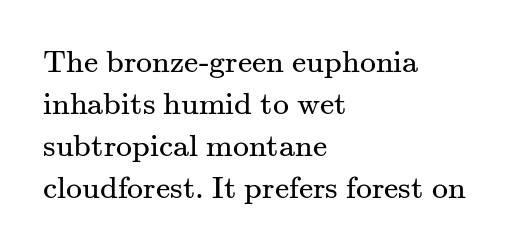
The image shows 32 px regular-weight serif type, upright; set left-aligned, normal line spacing (1.31x), normal letter spacing, not underlined; medium stroke contrast and a small x-height.
